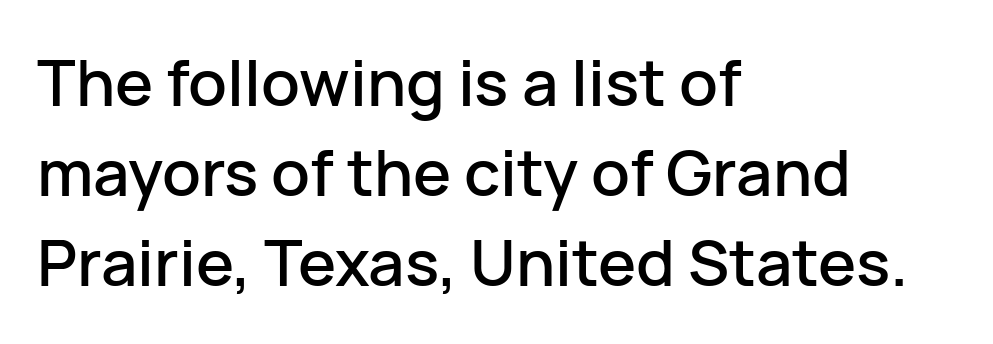
{"serif": "no", "italic": "no", "width": "normal", "stroke_contrast": "low", "x_height": "medium", "monospaced": "no", "underline": "no", "align": "left", "line_spacing": "normal", "line_spacing_ratio": 1.41, "letter_spacing": "normal", "letter_spacing_em": 0.0, "glyph_px": 64}
